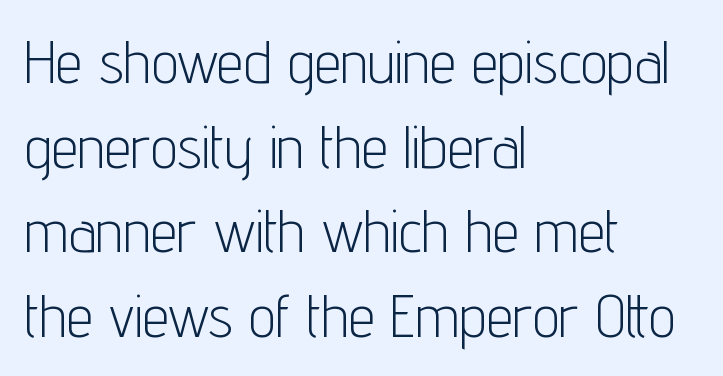
{"serif": "no", "italic": "no", "bold": "no", "weight": "light", "width": "condensed", "stroke_contrast": "low", "x_height": "medium", "monospaced": "no", "underline": "no", "align": "left", "line_spacing": "normal", "line_spacing_ratio": 1.41, "letter_spacing": "normal", "letter_spacing_em": 0.0, "glyph_px": 60}
